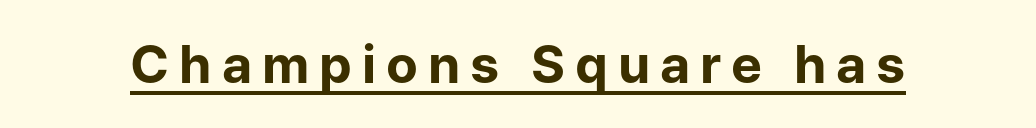
Every stem runs plumb, perpendicular to the baseline. Spacing verdict: proportional, widths tailored to each character. The rendering uses a bold face; every stroke is thick and dark. This sample uses a sans-serif face. Underlined type.
